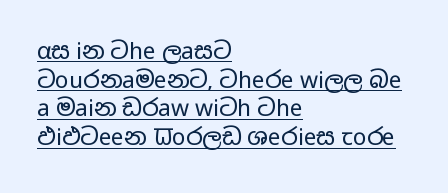
Q: Is the text bold? A: No.
Q: Is the text italic (slanted)? A: No, it is upright.
Q: Is the text underlined? A: Yes.
Q: How is the paragraph aligned? A: Left-aligned.
Q: Is the spacing between letters normal or unusually wide? A: Normal.
Q: Is the spacing between lines tight, normal or loose? A: Normal.
